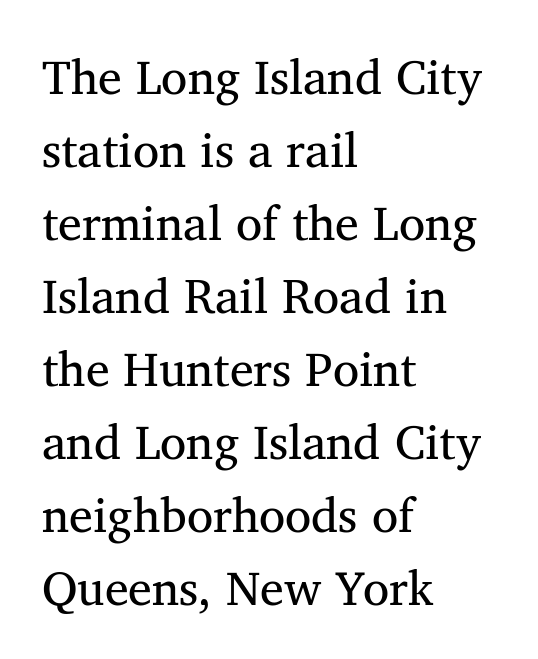
Nobody touched the tracking dial on this one. The axis of the letterforms is exactly vertical. Horizontal alignment here is leftward, the default for most running prose. Bare-footed words on every line.
